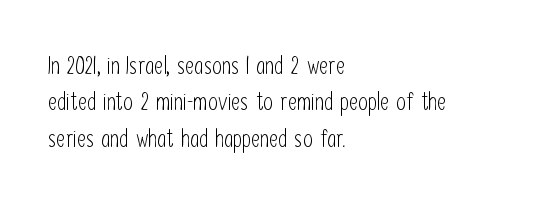
Q: Is the text bold? A: No.
Q: Is the text italic (slanted)? A: No, it is upright.
Q: Is the text underlined? A: No.
Q: How is the paragraph aligned? A: Left-aligned.
Q: Is the spacing between letters normal or unusually wide? A: Normal.
Q: Is the spacing between lines tight, normal or loose? A: Normal.
